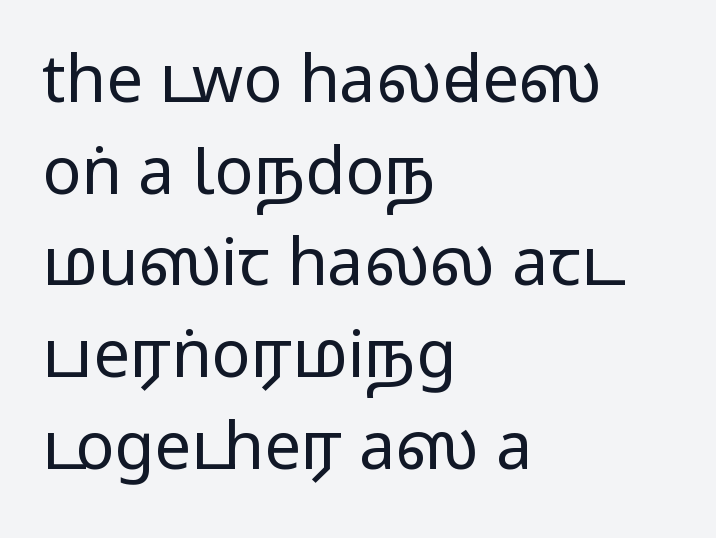
{"serif": "no", "italic": "no", "width": "wide", "stroke_contrast": "medium", "monospaced": "no", "underline": "no", "align": "left", "line_spacing": "normal", "line_spacing_ratio": 1.41, "letter_spacing": "normal", "letter_spacing_em": 0.0, "glyph_px": 65}
